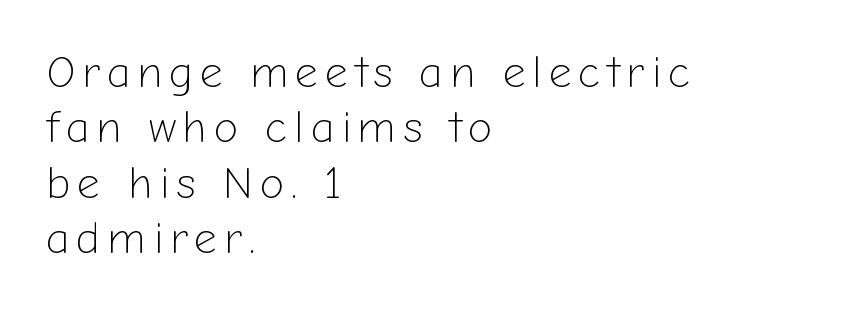
Q: Is the text bold? A: No.
Q: Is the text italic (slanted)? A: No, it is upright.
Q: Is the typeface a serif or a sans-serif typeface? A: Sans-serif.
Q: Is the text underlined? A: No.
Q: How is the paragraph aligned? A: Left-aligned.
Q: Width (condensed, normal, or wide)? A: Normal.
Q: Stroke contrast? A: Low.
Q: x-height? A: Medium.
Q: Monospaced? A: No.
